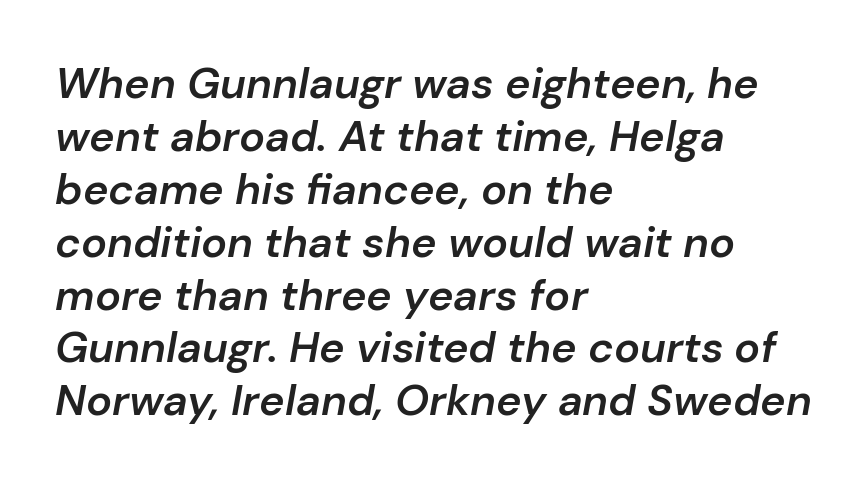
Q: Is the text bold? A: Semi-bold.
Q: Is the text italic (slanted)? A: Yes, it leans right by about 10 degrees.
Q: Is the text underlined? A: No.
Q: How is the paragraph aligned? A: Left-aligned.
Q: Is the spacing between letters normal or unusually wide? A: Normal.
Q: Width (condensed, normal, or wide)? A: Normal.
Q: Stroke contrast? A: Low.
Q: x-height? A: Medium.
Q: Monospaced? A: No.
